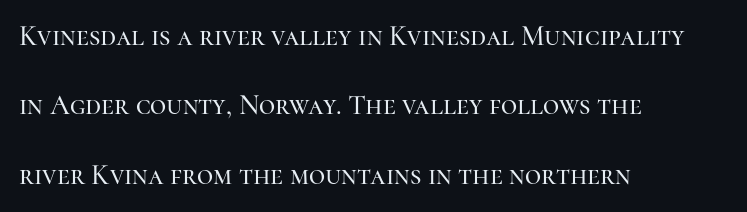
{"serif": "yes", "italic": "no", "width": "normal", "stroke_contrast": "high", "x_height": "medium", "monospaced": "no", "underline": "no", "align": "left", "line_spacing": "loose", "line_spacing_ratio": 2.48, "letter_spacing": "normal", "letter_spacing_em": 0.0, "glyph_px": 28}
